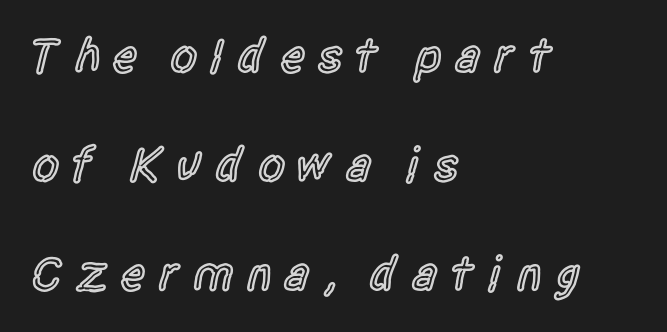
The image shows 49 px semibold, condensed sans-serif type; set left-aligned, loose line spacing (2.22x), unusually wide letter spacing (+0.24 em), not underlined; a large x-height.
